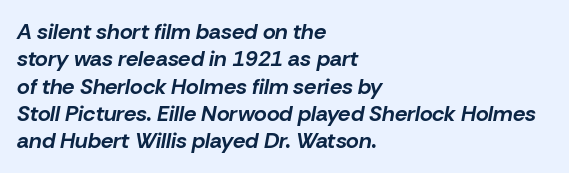
Q: Is the text bold? A: Yes.
Q: Is the text italic (slanted)? A: Yes, it leans right by about 10 degrees.
Q: Is the text underlined? A: No.
Q: How is the paragraph aligned? A: Left-aligned.
Q: Is the spacing between letters normal or unusually wide? A: Normal.
